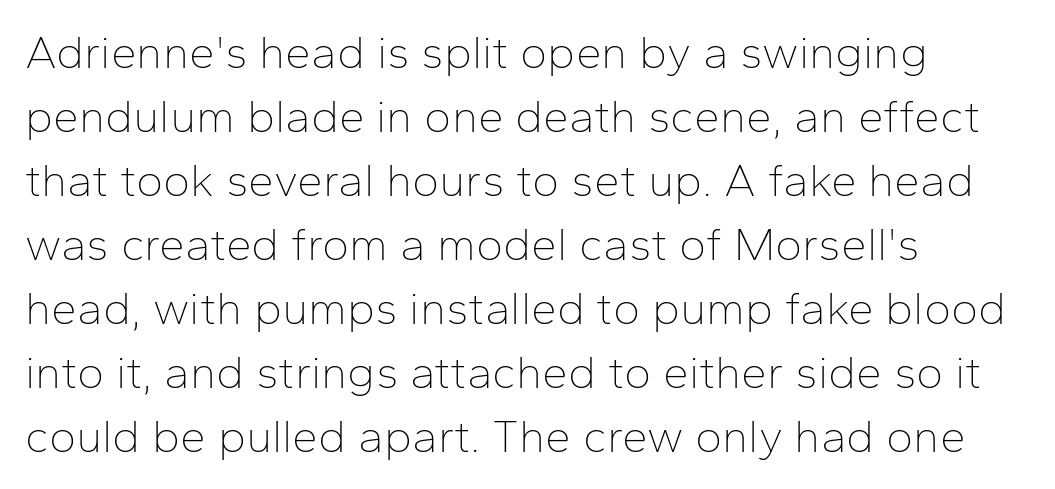
Q: Is the text bold? A: No.
Q: Is the text italic (slanted)? A: No, it is upright.
Q: Is the typeface a serif or a sans-serif typeface? A: Sans-serif.
Q: Is the text underlined? A: No.
Q: How is the paragraph aligned? A: Left-aligned.
Q: Is the spacing between letters normal or unusually wide? A: Normal.
Q: Is the spacing between lines tight, normal or loose? A: Normal.
Q: Width (condensed, normal, or wide)? A: Normal.
Q: Stroke contrast? A: Low.
Q: x-height? A: Medium.
Q: Monospaced? A: No.
